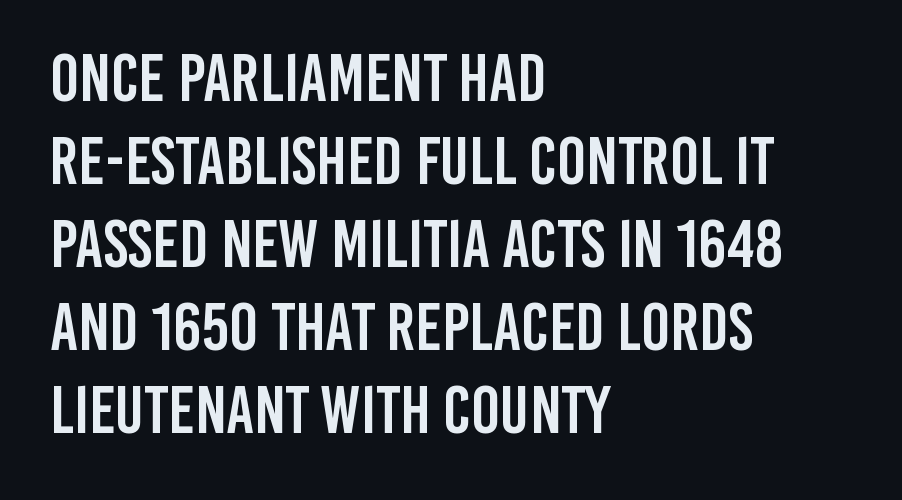
{"serif": "no", "italic": "no", "width": "condensed", "stroke_contrast": "low", "x_height": "large", "monospaced": "no", "underline": "no", "align": "left", "line_spacing_ratio": 1.22, "letter_spacing": "normal", "letter_spacing_em": 0.0, "glyph_px": 68}
